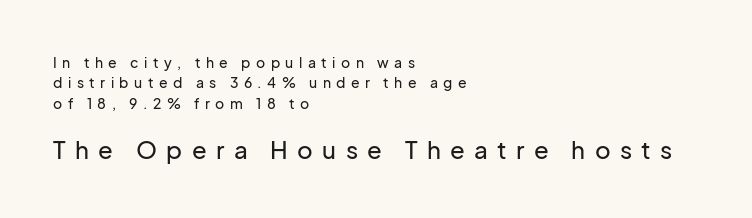
The tracking jumps out immediately: characters are airy and widely separated. Beneath every word, the page is bare. The compositor pushed each line to the left boundary. The block sitting lower on the canvas is the one with enlarged characters.
